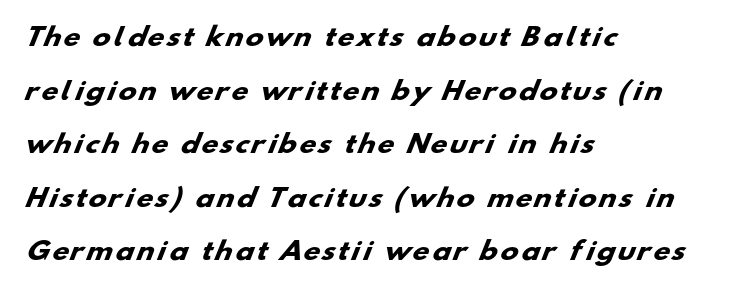
Has an underline been added? It has not. Each line starts at the same left margin while the right side varies. Does the leading feel generous? Absolutely, it's lavish. Each glyph is drawn with heavy, bold strokes.
